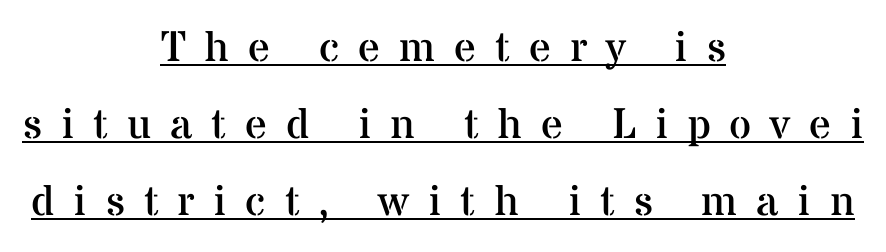
{"serif": "yes", "italic": "no", "bold": "no", "weight": "regular", "width": "normal", "stroke_contrast": "medium", "x_height": "medium", "monospaced": "no", "underline": "yes", "align": "center", "line_spacing_ratio": 1.79, "letter_spacing": "wide", "letter_spacing_em": 0.44, "glyph_px": 43}
